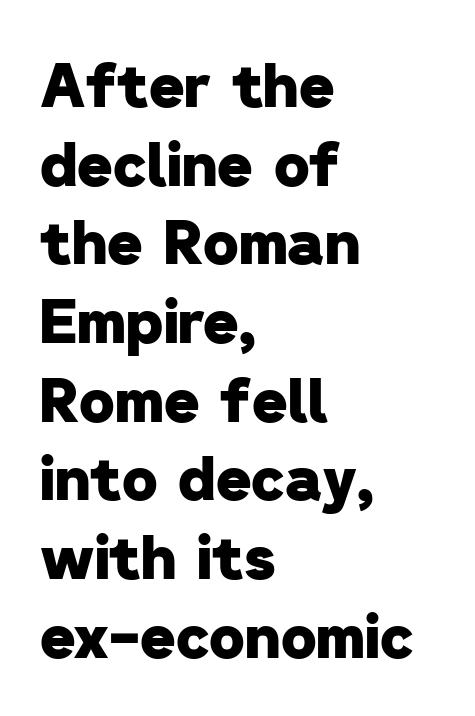
Serif or sans? Sans — the stroke terminals are bare. The space directly below the letters is spotless. Baseline-to-baseline distance is the conventional proportion of letter height. The letters advance in unequal steps, a hallmark of proportional type. A dark, heavy texture on the line: the type is bold. The letters sit at their default tracking, neither squeezed nor spread.
